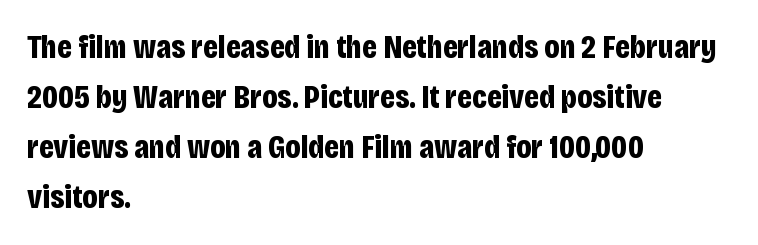
Q: Is the text bold? A: Yes.
Q: Is the text italic (slanted)? A: No, it is upright.
Q: Is the typeface a serif or a sans-serif typeface? A: Sans-serif.
Q: Is the text underlined? A: No.
Q: How is the paragraph aligned? A: Left-aligned.
Q: Is the spacing between letters normal or unusually wide? A: Normal.
Q: Is the spacing between lines tight, normal or loose? A: Normal.
Q: Width (condensed, normal, or wide)? A: Condensed.
Q: Stroke contrast? A: Low.
Q: x-height? A: Large.
Q: Monospaced? A: No.
